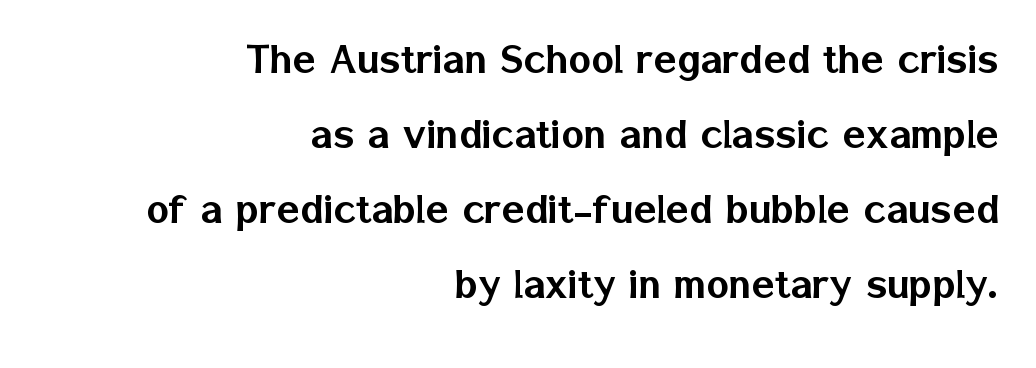
Spacing between characters is what you'd get straight out of the box. Unlike italic type, these characters show no tilt at all. Right-aligned paragraph, ragged on the left. The passage shown is typed in a proportional face where columns would drift. This sample keeps an unexceptional amount of space between lines.
